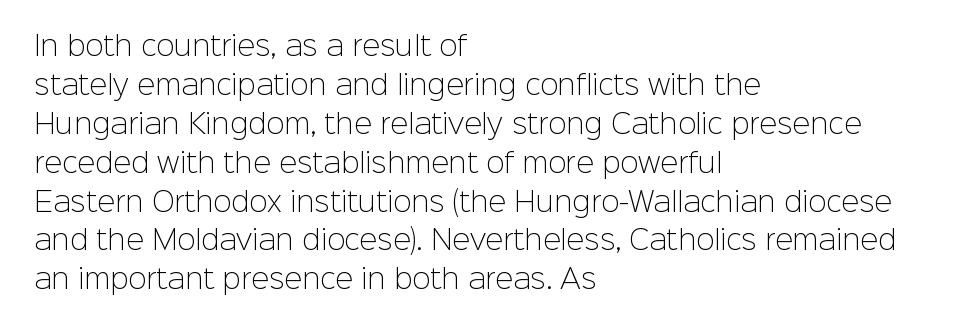
Q: Is the text bold? A: No.
Q: Is the text italic (slanted)? A: No, it is upright.
Q: Is the text underlined? A: No.
Q: How is the paragraph aligned? A: Left-aligned.
Q: Is the spacing between letters normal or unusually wide? A: Normal.
Q: Is the spacing between lines tight, normal or loose? A: Normal.
